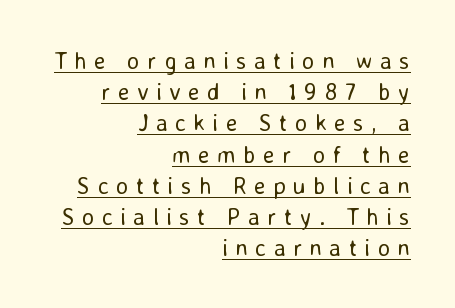
Q: Is the text bold? A: No.
Q: Is the text italic (slanted)? A: No, it is upright.
Q: Is the text underlined? A: Yes.
Q: How is the paragraph aligned? A: Right-aligned.
Q: Is the spacing between letters normal or unusually wide? A: Unusually wide.
Q: Is the spacing between lines tight, normal or loose? A: Normal.
